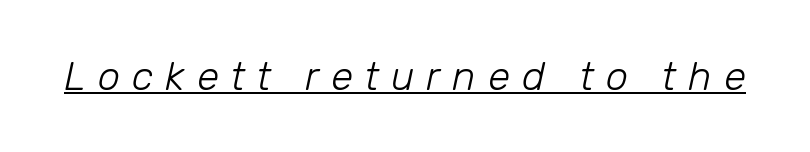
Q: Is the text bold? A: No.
Q: Is the text italic (slanted)? A: Yes, it leans right by about 12 degrees.
Q: Is the text underlined? A: Yes.
Q: Is the spacing between letters normal or unusually wide? A: Unusually wide.
Q: Width (condensed, normal, or wide)? A: Normal.
Q: Stroke contrast? A: Low.
Q: x-height? A: Medium.
Q: Monospaced? A: No.
